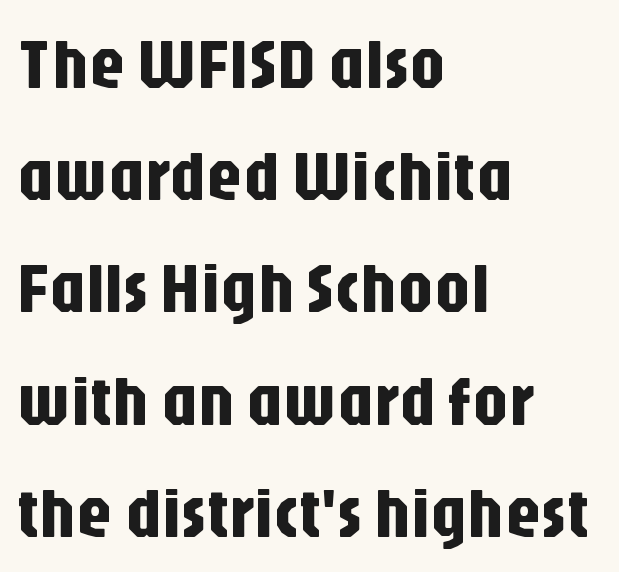
This sample uses an upright cut, with every glyph sitting square on the baseline. Glyph-to-glyph distance matches everyday printed text. Clear beneath every line of the passage. One glance says typical: line gaps are just what's usual. The letters advance in unequal steps, a hallmark of proportional type. In CSS terms this would be text-align: left.
